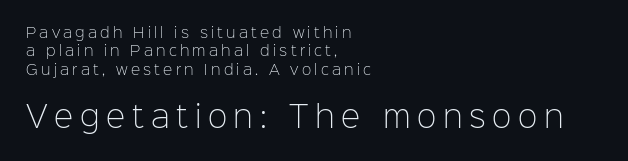
The image shows 29 px light sans-serif type, upright; set left-aligned, normal line spacing (1.31x), unusually wide letter spacing (+0.23 em), not underlined; the second (bottom) block is 2.07x larger; low stroke contrast and a medium x-height.
